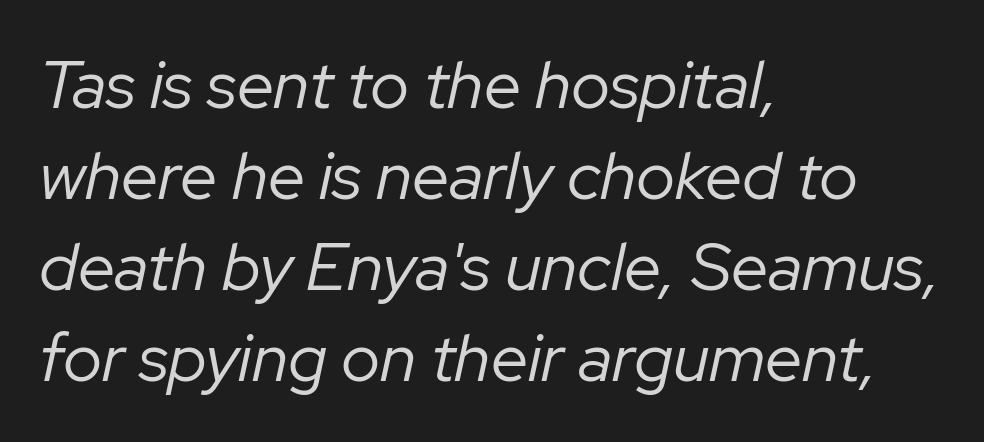
Is the block centered? No — it sits flush against the left margin. When letters slant like this, we call the style italic. A quiet, ordinary-to-light weight characterises the typeface. Beneath every word, the page is bare.
